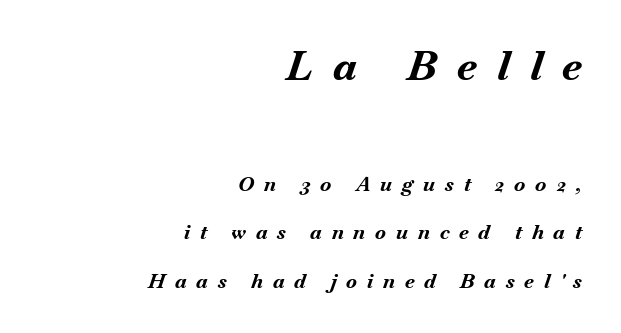
{"italic": "yes", "lean": "right", "slant_degrees": 18, "bold": "yes", "weight": "bold", "width": "normal", "stroke_contrast": "medium", "x_height": "small", "monospaced": "no", "underline": "no", "align": "right", "line_spacing": "loose", "line_spacing_ratio": 2.42, "letter_spacing": "wide", "letter_spacing_em": 0.49, "larger_block": "first", "size_ratio": 2.05, "glyph_px": 41}
